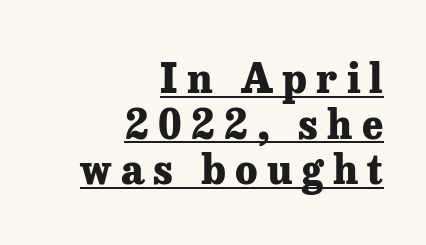
Q: Is the text bold? A: Yes.
Q: Is the text italic (slanted)? A: No, it is upright.
Q: Is the typeface a serif or a sans-serif typeface? A: Serif.
Q: Is the text underlined? A: Yes.
Q: How is the paragraph aligned? A: Right-aligned.
Q: Is the spacing between letters normal or unusually wide? A: Unusually wide.
Q: Is the spacing between lines tight, normal or loose? A: Tight.
Q: Width (condensed, normal, or wide)? A: Normal.
Q: Stroke contrast? A: Low.
Q: x-height? A: Medium.
Q: Monospaced? A: No.
